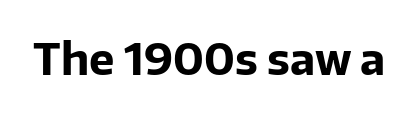
The image shows 43 px bold sans-serif type, upright; set normal letter spacing, not underlined; low stroke contrast and a medium x-height.
